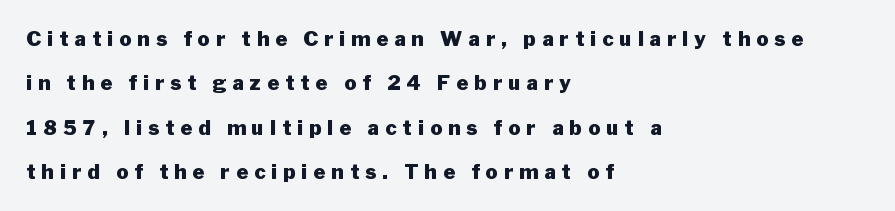
The image shows 20 px bold type, upright; set left-aligned, loose line spacing (2.22x), unusually wide letter spacing (+0.31 em), not underlined.
